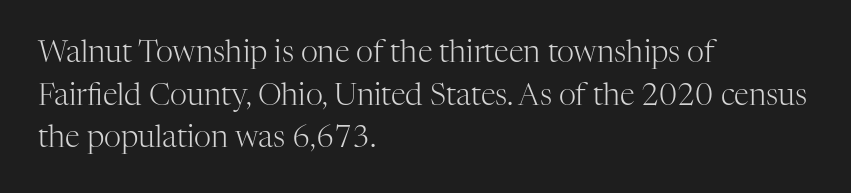
Q: Is the text bold? A: No.
Q: Is the text italic (slanted)? A: No, it is upright.
Q: Is the typeface a serif or a sans-serif typeface? A: Serif.
Q: Is the text underlined? A: No.
Q: How is the paragraph aligned? A: Left-aligned.
Q: Is the spacing between letters normal or unusually wide? A: Normal.
Q: Is the spacing between lines tight, normal or loose? A: Normal.
Q: Width (condensed, normal, or wide)? A: Normal.
Q: Stroke contrast? A: High.
Q: x-height? A: Medium.
Q: Monospaced? A: No.
